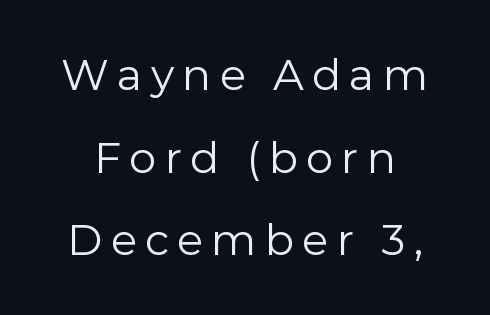
Horizontal bands of white between lines are thick stripes. Notice how the stems are strictly vertical — no italics here. Check where the strokes stop: nothing finishes them off — pure sans. The area under the type is left untouched. Character widths vary here, with narrow letters taking less room than wide ones.
